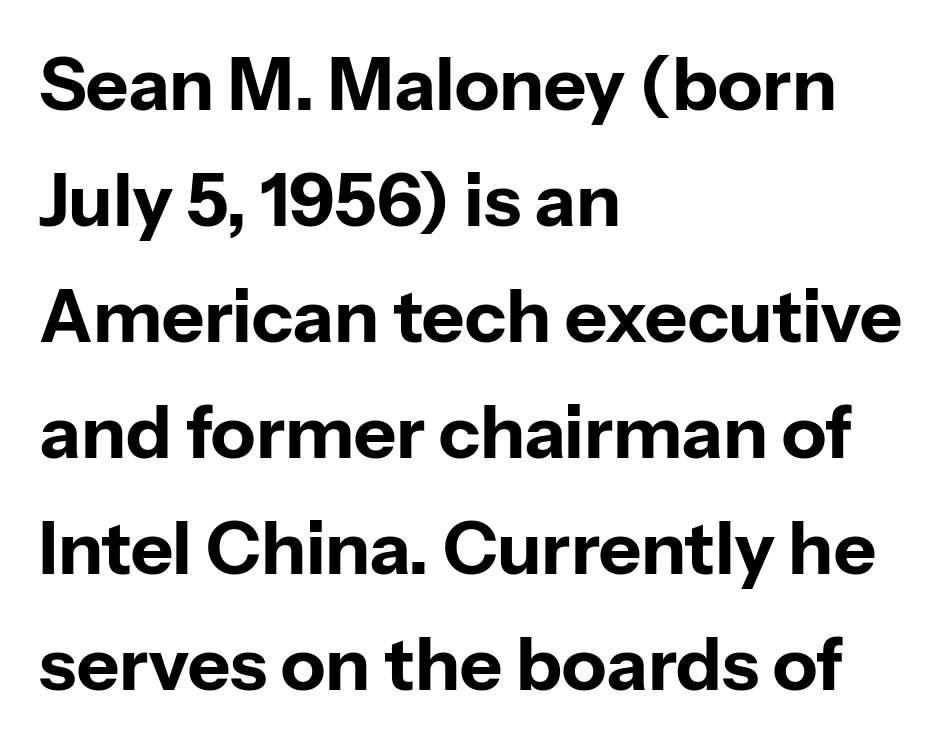
The image shows 73 px bold sans-serif type, upright; set left-aligned, normal line spacing (1.59x), normal letter spacing, not underlined; low stroke contrast and a medium x-height.
